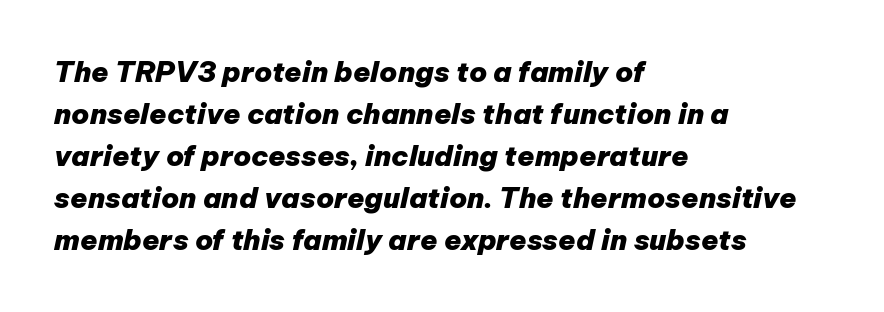
The image shows 28 px heavy type, italic (leaning right); set left-aligned, normal line spacing (1.5x), normal letter spacing, not underlined; low stroke contrast and a medium x-height.
